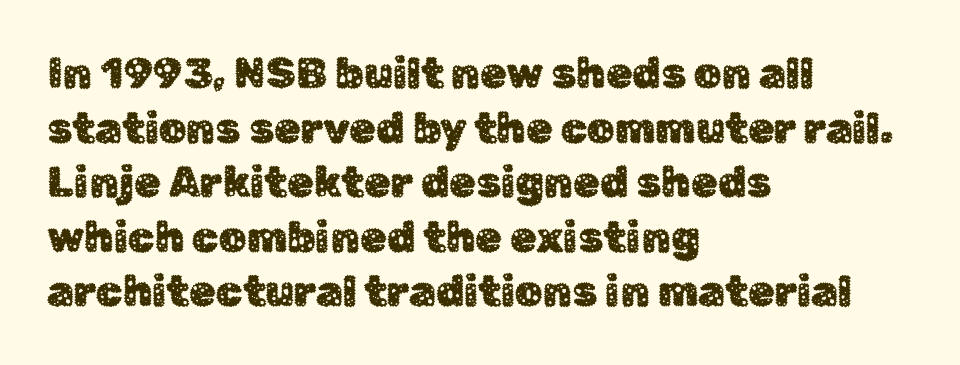
The passage shown is typed in a proportional face where columns would drift. This is roman type, the default non-slanted kind. Nothing unusual about the tracking: characters are spaced as the font intends. Regarding serifs, this sample does without them. Words float on clear page, feet unadorned. The lines in this sample share a left origin and differ only in where they stop.
